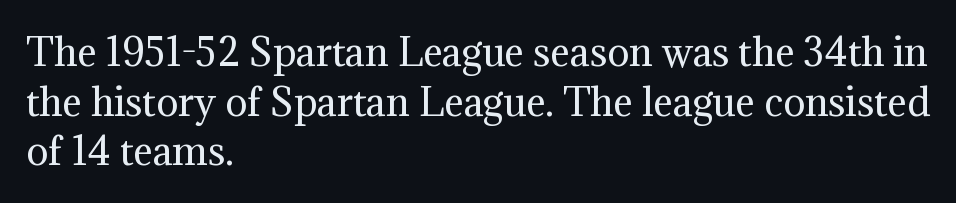
Q: Is the text bold? A: No.
Q: Is the text italic (slanted)? A: No, it is upright.
Q: Is the typeface a serif or a sans-serif typeface? A: Serif.
Q: Is the text underlined? A: No.
Q: How is the paragraph aligned? A: Left-aligned.
Q: Is the spacing between letters normal or unusually wide? A: Normal.
Q: Is the spacing between lines tight, normal or loose? A: Normal.
Q: Width (condensed, normal, or wide)? A: Normal.
Q: Stroke contrast? A: Medium.
Q: x-height? A: Medium.
Q: Monospaced? A: No.
